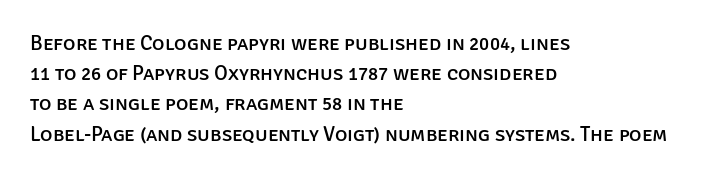
{"italic": "no", "underline": "no", "align": "left", "line_spacing": "normal", "line_spacing_ratio": 1.44, "letter_spacing": "normal", "letter_spacing_em": 0.0, "glyph_px": 21}
